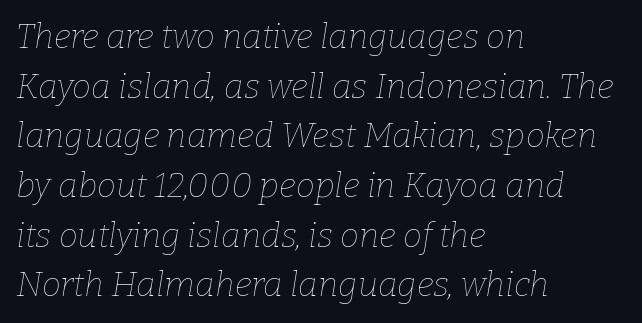
{"italic": "yes", "lean": "right", "slant_degrees": 9, "bold": "no", "weight": "thin", "width": "normal", "stroke_contrast": "low", "x_height": "medium", "monospaced": "no", "underline": "no", "align": "left", "line_spacing": "normal", "line_spacing_ratio": 1.46, "letter_spacing": "normal", "letter_spacing_em": 0.0, "glyph_px": 34}
